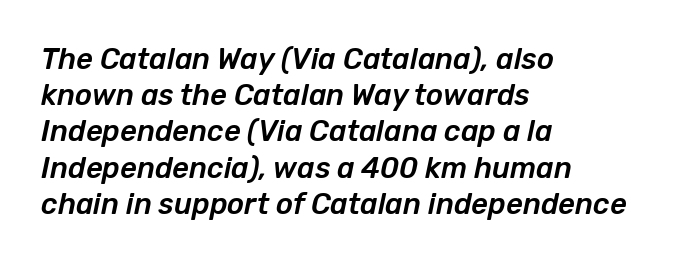
Q: Is the text italic (slanted)? A: Yes, it leans right by about 12 degrees.
Q: Is the text underlined? A: No.
Q: How is the paragraph aligned? A: Left-aligned.
Q: Is the spacing between letters normal or unusually wide? A: Normal.
Q: Is the spacing between lines tight, normal or loose? A: Normal.
Q: Width (condensed, normal, or wide)? A: Normal.
Q: Stroke contrast? A: Low.
Q: x-height? A: Medium.
Q: Monospaced? A: No.
